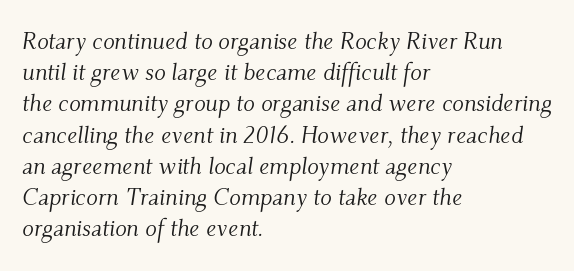
{"italic": "yes", "lean": "right", "slant_degrees": 9, "bold": "no", "underline": "no", "align": "left", "line_spacing": "normal", "line_spacing_ratio": 1.3, "letter_spacing": "normal", "letter_spacing_em": 0.0, "glyph_px": 24}
